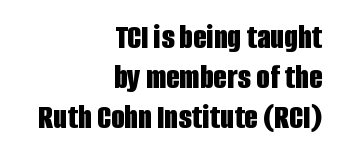
You could not count columns in this text — the font is proportionally spaced. How are the letters spaced? Ordinarily, with no added tracking. Set as a true bold cut, around the 700 mark. This is roman type, the default non-slanted kind. Whoever set this chose condensed vertical rhythm over breathing room. These lines are set flush right with a ragged left edge.
